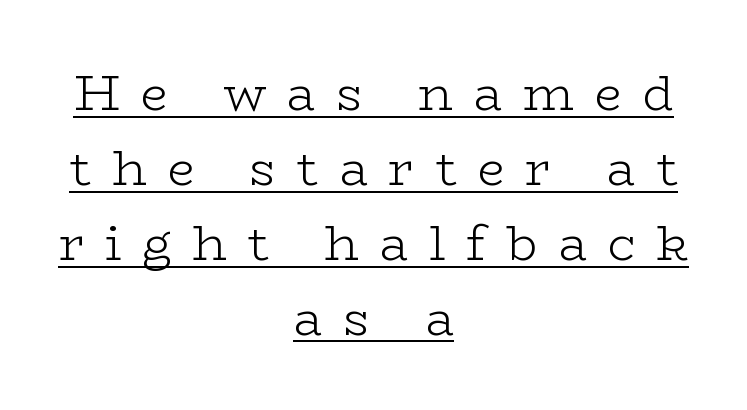
Looks like regular typesetting: each glyph gets only the width it needs. Unlike italic type, these characters show no tilt at all. The characters are drawn with everyday or finer stroke widths. The rendered words wear a rule along their underside.
